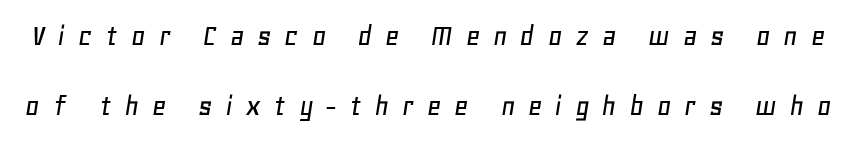
The image shows 31 px text type, italic (leaning right); set loose line spacing (2.26x), unusually wide letter spacing (+0.41 em), not underlined; low stroke contrast and a large x-height.
